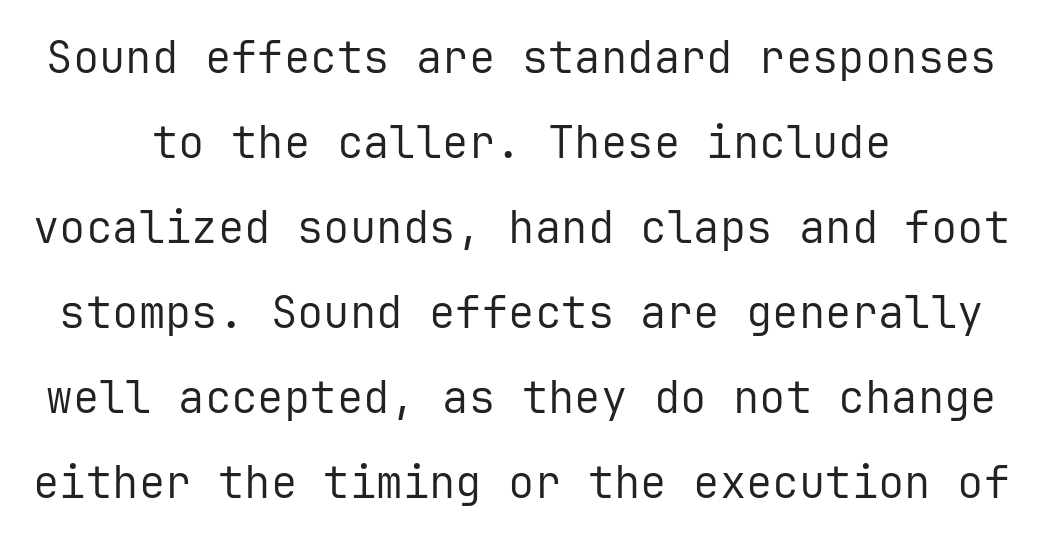
Q: Is the text bold? A: No.
Q: Is the text italic (slanted)? A: No, it is upright.
Q: Is the typeface a serif or a sans-serif typeface? A: Sans-serif.
Q: Is the text underlined? A: No.
Q: How is the paragraph aligned? A: Centered.
Q: Is the spacing between letters normal or unusually wide? A: Normal.
Q: Is the spacing between lines tight, normal or loose? A: Loose.
Q: Width (condensed, normal, or wide)? A: Normal.
Q: Stroke contrast? A: Low.
Q: x-height? A: Medium.
Q: Monospaced? A: Yes.
